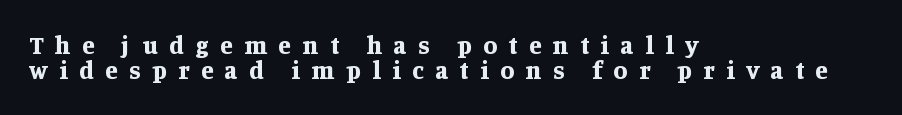
{"italic": "no", "bold": "yes", "underline": "no", "align": "left", "line_spacing": "tight", "line_spacing_ratio": 1.01, "letter_spacing": "wide", "letter_spacing_em": 0.47, "glyph_px": 25}
